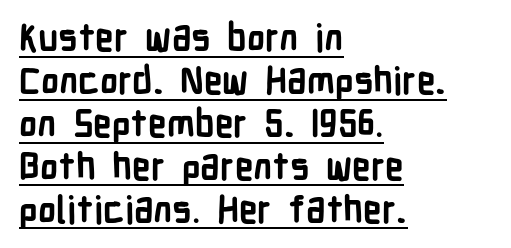
The image shows 37 px semibold, condensed sans-serif type, upright; set left-aligned, line spacing 1.16x, normal letter spacing, underlined; low stroke contrast and a medium x-height.
